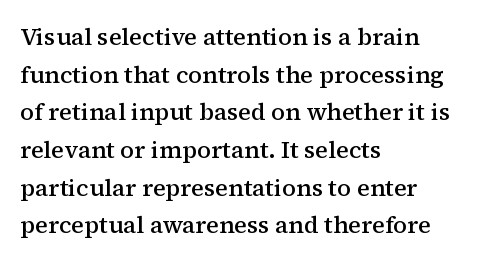
The image shows 24 px text type, upright; set left-aligned, normal line spacing (1.57x), normal letter spacing, not underlined.
